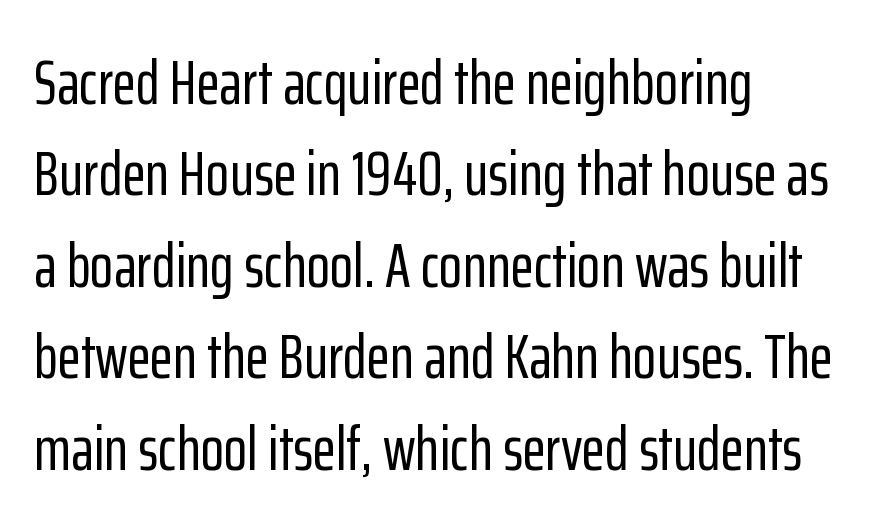
The image shows 61 px condensed sans-serif type, upright; set left-aligned, normal line spacing (1.5x), normal letter spacing, not underlined; low stroke contrast and a medium x-height.
